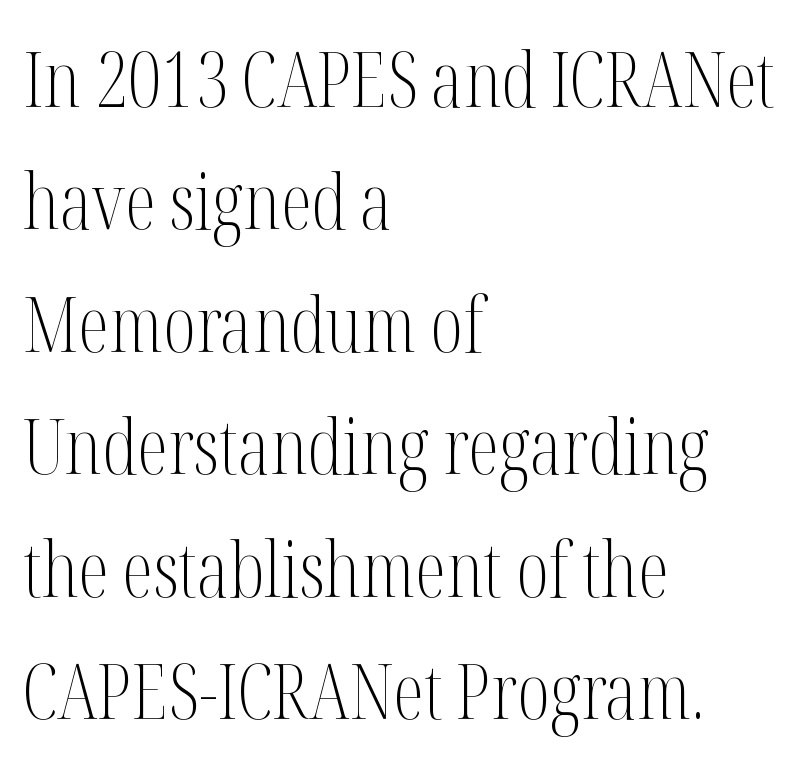
{"serif": "yes", "italic": "no", "bold": "no", "weight": "light", "width": "condensed", "stroke_contrast": "medium", "x_height": "medium", "monospaced": "no", "underline": "no", "align": "left", "line_spacing": "normal", "line_spacing_ratio": 1.57, "letter_spacing": "normal", "letter_spacing_em": 0.0, "glyph_px": 78}
